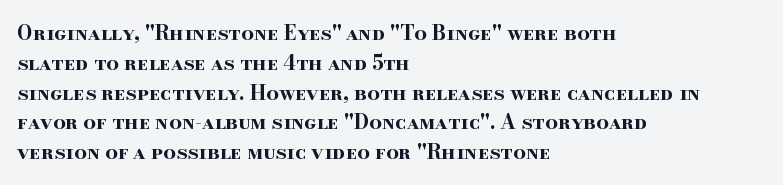
{"italic": "no", "bold": "yes", "underline": "no", "align": "left", "line_spacing": "normal", "line_spacing_ratio": 1.49, "letter_spacing": "normal", "letter_spacing_em": 0.0, "glyph_px": 20}
